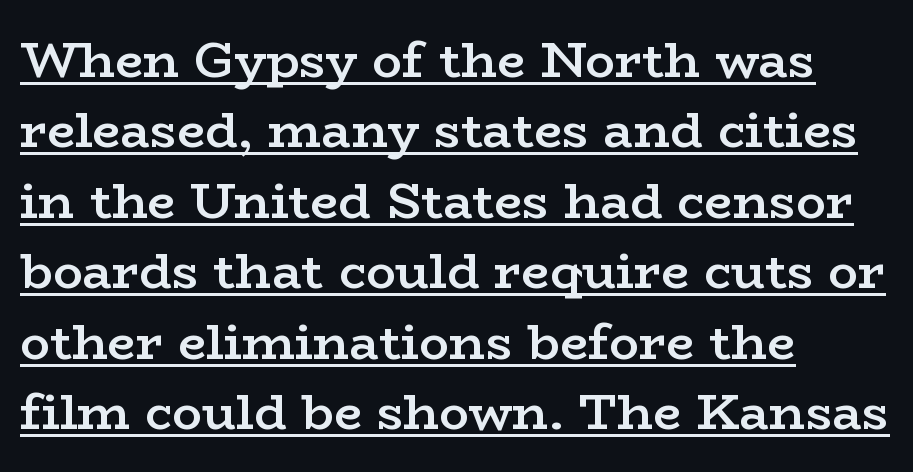
Unlike a clean sans, this face finishes its strokes with serifs. Stems and bowls a touch heavier than normal — semibold. Every stem runs plumb, perpendicular to the baseline. The typesetter has applied underlining to the passage shown.
